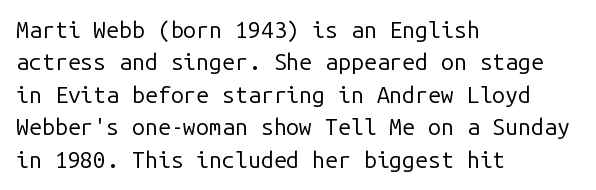
The tracking reads as untouched default to a designer's eye. Layout note: lines flush left. Students, observe: this is what conventionally led text looks like. Underline: absent.
